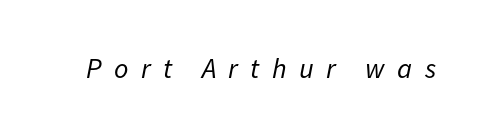
The image shows 28 px regular-weight type, italic (leaning right); set unusually wide letter spacing (+0.44 em), not underlined; low stroke contrast and a medium x-height.
